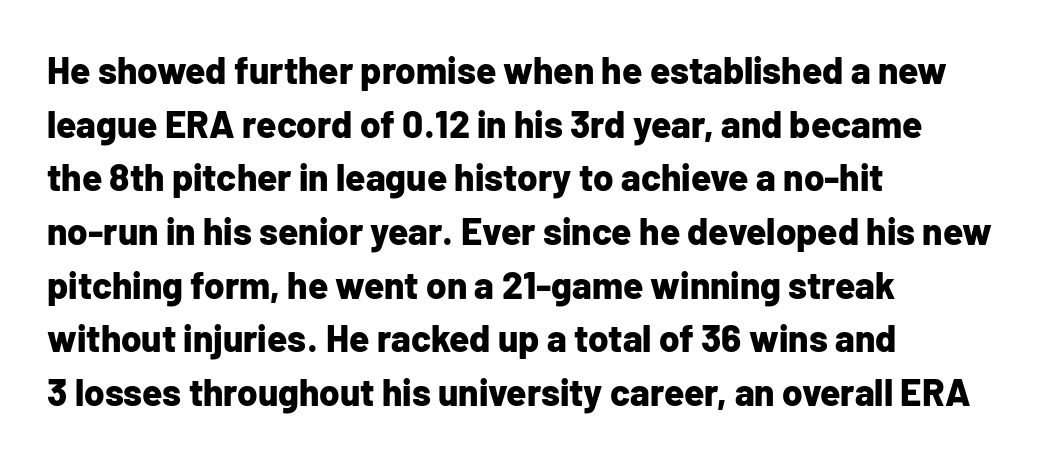
The image shows 37 px bold sans-serif type, upright; set left-aligned, normal line spacing (1.45x), normal letter spacing, not underlined; low stroke contrast and a medium x-height.
